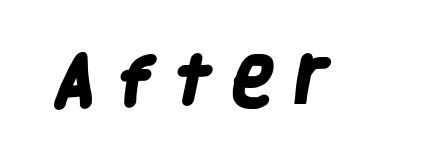
Q: Is the text bold? A: Yes.
Q: Is the typeface a serif or a sans-serif typeface? A: Sans-serif.
Q: Is the text underlined? A: No.
Q: Is the spacing between letters normal or unusually wide? A: Unusually wide.
Q: Width (condensed, normal, or wide)? A: Condensed.
Q: Stroke contrast? A: Low.
Q: x-height? A: Large.
Q: Monospaced? A: No.
